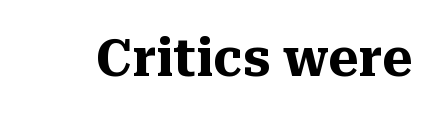
Varying glyph widths throughout — classic text-font behaviour. Summary of weight: heavy, a full bold. If you drew a line through each stem, it would be perfectly vertical. Look at the bottom of the vertical strokes: they flare into serifs here.
